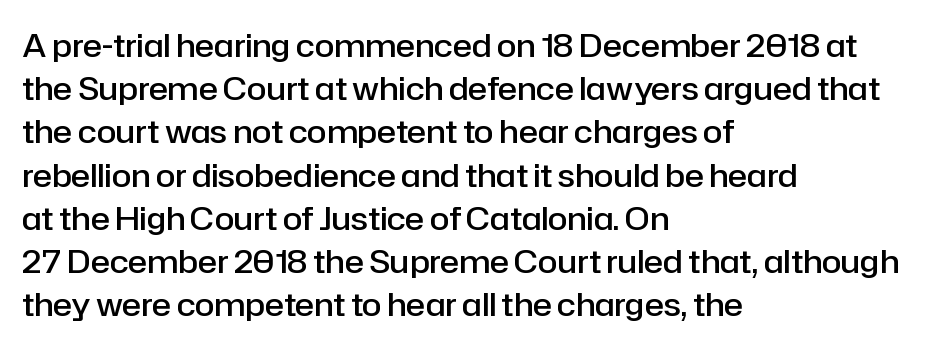
The image shows 32 px semibold sans-serif type, upright; set left-aligned, normal line spacing (1.35x), normal letter spacing, not underlined; low stroke contrast and a medium x-height.
